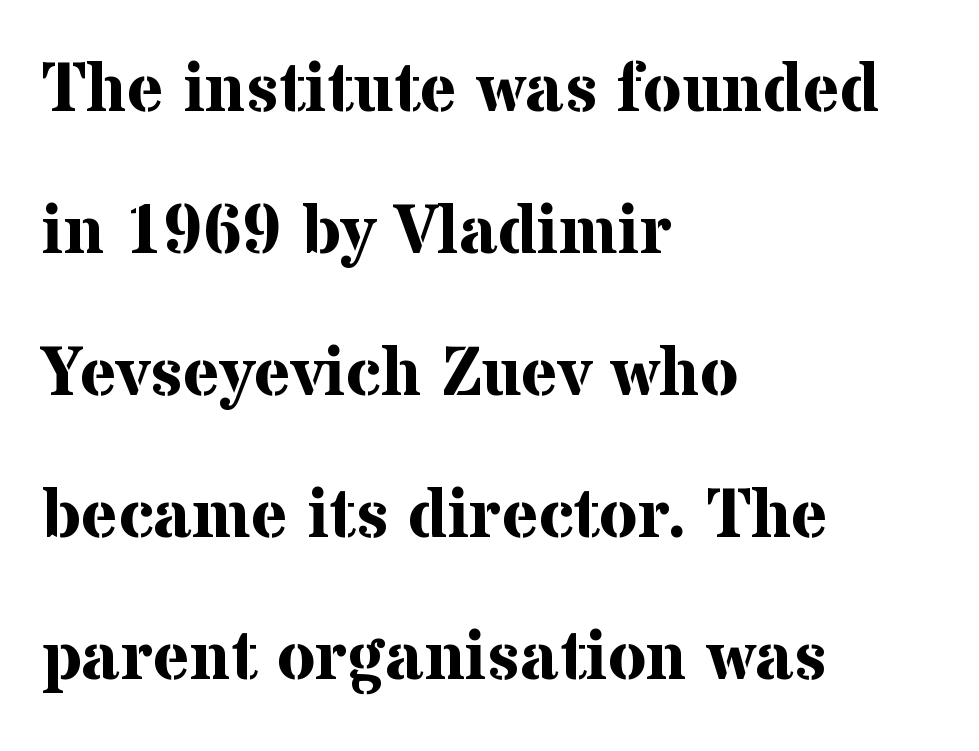
{"serif": "yes", "italic": "no", "bold": "yes", "weight": "bold", "width": "normal", "stroke_contrast": "medium", "x_height": "medium", "monospaced": "no", "underline": "no", "align": "left", "line_spacing": "loose", "line_spacing_ratio": 2.03, "letter_spacing": "normal", "letter_spacing_em": 0.0, "glyph_px": 70}
